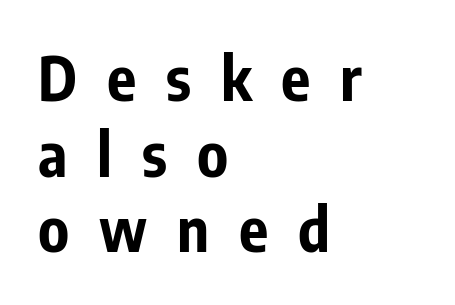
Q: Is the text bold? A: Yes.
Q: Is the text italic (slanted)? A: No, it is upright.
Q: Is the typeface a serif or a sans-serif typeface? A: Sans-serif.
Q: Is the text underlined? A: No.
Q: How is the paragraph aligned? A: Left-aligned.
Q: Is the spacing between letters normal or unusually wide? A: Unusually wide.
Q: Width (condensed, normal, or wide)? A: Condensed.
Q: Stroke contrast? A: Low.
Q: x-height? A: Medium.
Q: Monospaced? A: No.
